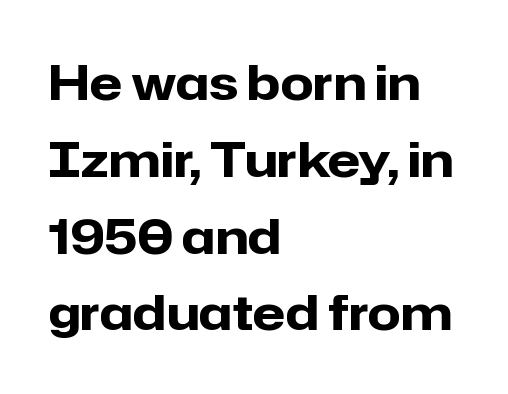
The image shows 48 px heavy sans-serif type, upright; set left-aligned, normal line spacing (1.6x), normal letter spacing, not underlined; low stroke contrast and a medium x-height.
